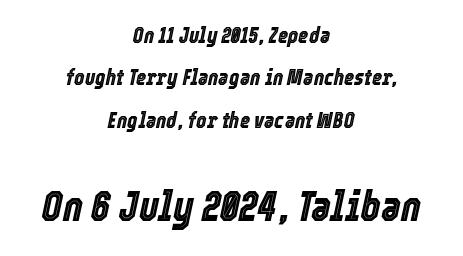
Q: Is the text italic (slanted)? A: Yes, it leans right by about 12 degrees.
Q: Is the text underlined? A: No.
Q: How is the paragraph aligned? A: Centered.
Q: Is the spacing between letters normal or unusually wide? A: Normal.
Q: Is the spacing between lines tight, normal or loose? A: Loose.
Q: Which block of text is set in a larger size, the first (top) or the second (bottom)? A: The second (bottom) one.
Q: Width (condensed, normal, or wide)? A: Condensed.
Q: x-height? A: Medium.
Q: Monospaced? A: No.
